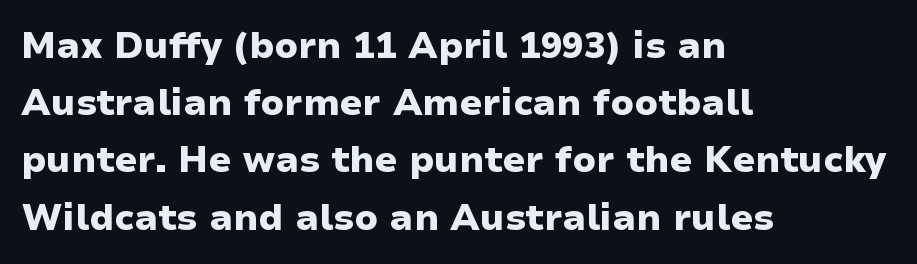
Each glyph is drawn with heavy, bold strokes. Do the letters lean? They stand straight. The typeface chosen for these lines omits serifs. Underline: absent. Every row of glyphs begins at an identical x-position on the left. The letters advance in unequal steps, a hallmark of proportional type.
